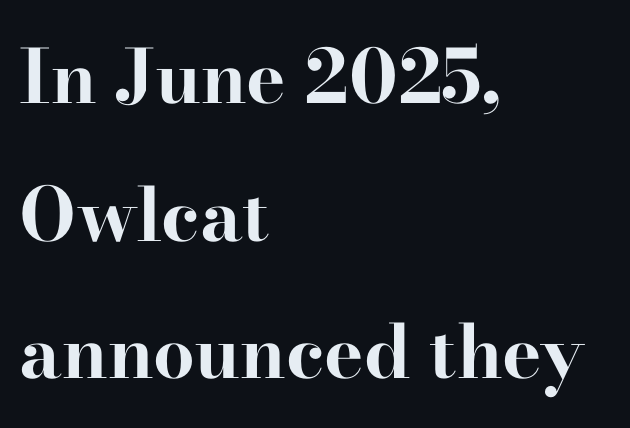
The image shows 74 px bold, wide serif type, upright; set left-aligned, line spacing 1.86x, normal letter spacing, not underlined; high stroke contrast and a small x-height.
